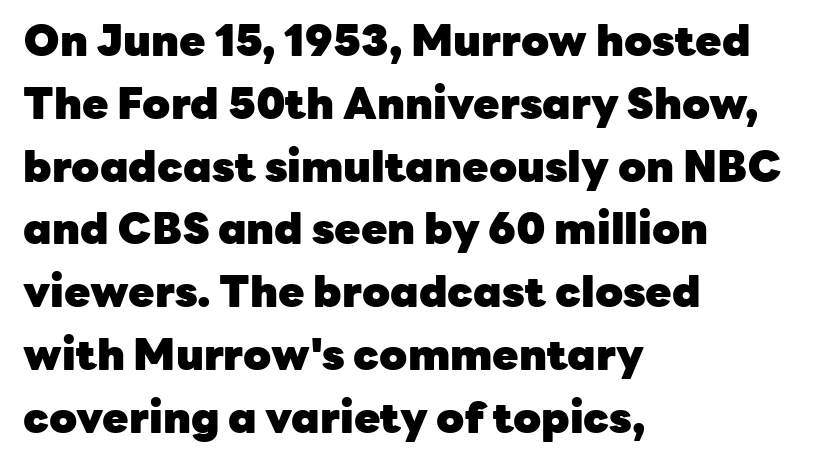
The image shows 43 px heavy sans-serif type, upright; set left-aligned, normal line spacing (1.46x), normal letter spacing, not underlined; low stroke contrast and a medium x-height.
